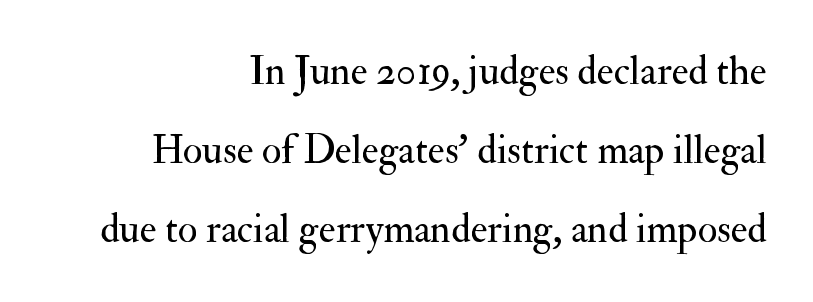
The image shows 40 px regular-weight serif type, upright; set right-aligned, loose line spacing (1.98x), normal letter spacing, not underlined; medium stroke contrast and a small x-height.
